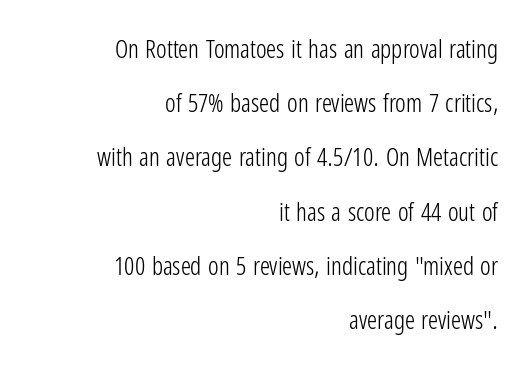
Q: Is the text bold? A: No.
Q: Is the text italic (slanted)? A: No, it is upright.
Q: Is the text underlined? A: No.
Q: How is the paragraph aligned? A: Right-aligned.
Q: Is the spacing between letters normal or unusually wide? A: Normal.
Q: Is the spacing between lines tight, normal or loose? A: Loose.
